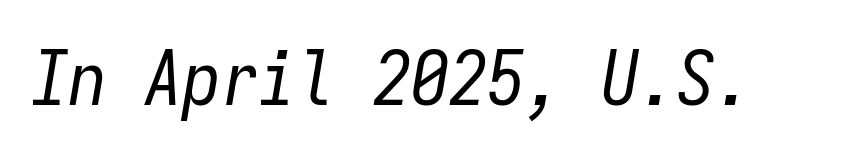
The image shows 76 px regular-weight, condensed type, italic (leaning right), monospaced; set normal letter spacing, not underlined; low stroke contrast and a medium x-height.
